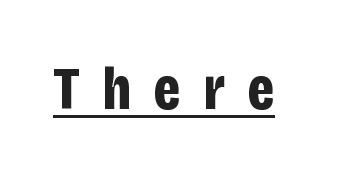
{"serif": "no", "italic": "no", "bold": "yes", "weight": "bold", "width": "condensed", "stroke_contrast": "low", "x_height": "large", "monospaced": "no", "underline": "yes", "letter_spacing": "wide", "letter_spacing_em": 0.38, "glyph_px": 60}
